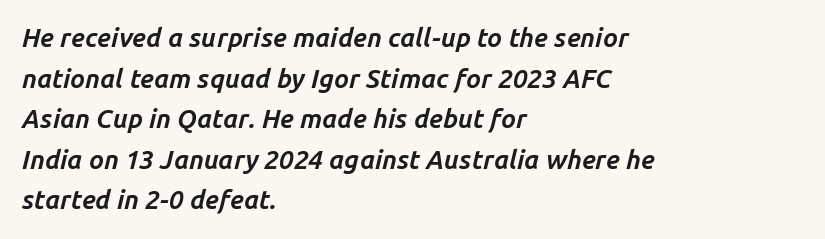
The image shows 26 px bold type, italic (leaning right); set left-aligned, normal line spacing (1.56x), normal letter spacing, not underlined.
